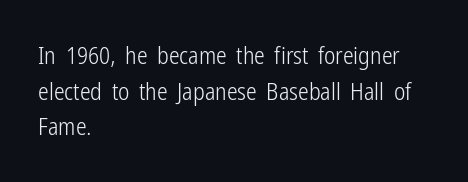
{"italic": "no", "bold": "no", "underline": "no", "align": "left", "line_spacing": "normal", "line_spacing_ratio": 1.48, "letter_spacing": "normal", "letter_spacing_em": 0.0, "glyph_px": 24}
